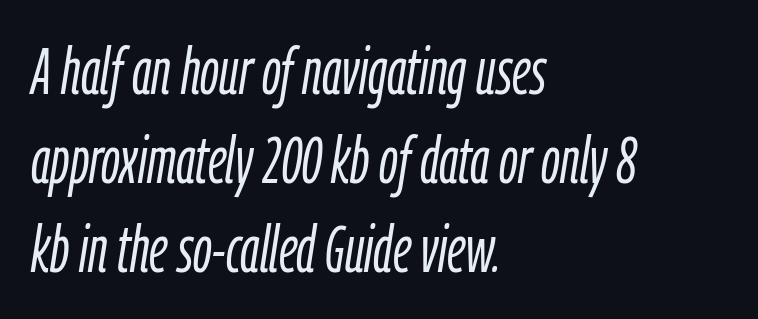
{"italic": "yes", "lean": "right", "slant_degrees": 9, "bold": "no", "weight": "light", "width": "condensed", "stroke_contrast": "low", "x_height": "medium", "monospaced": "no", "underline": "no", "align": "left", "line_spacing": "normal", "line_spacing_ratio": 1.37, "letter_spacing": "normal", "letter_spacing_em": 0.0, "glyph_px": 65}
